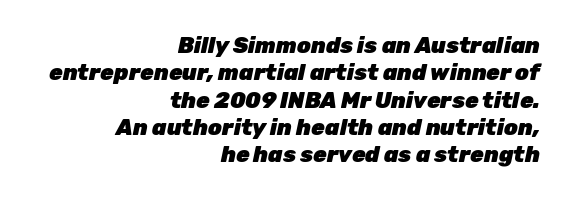
{"italic": "yes", "lean": "right", "slant_degrees": 12, "bold": "yes", "underline": "no", "align": "right", "line_spacing_ratio": 1.24, "letter_spacing": "normal", "letter_spacing_em": 0.0, "glyph_px": 22}
